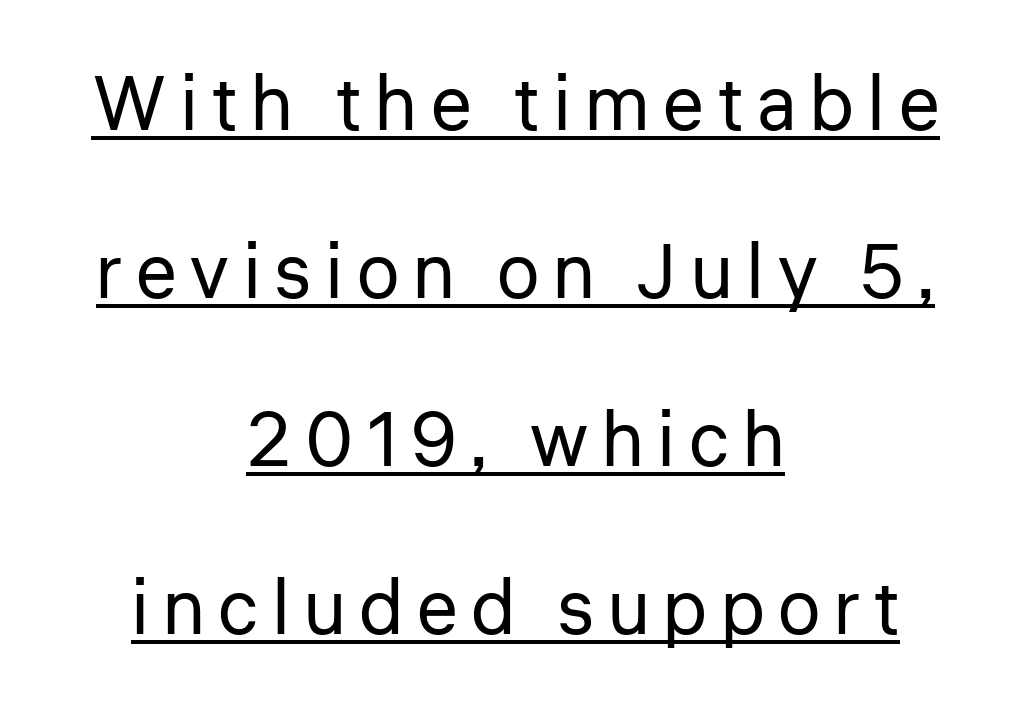
A continuous stroke trails under the words, as in a hyperlink. To sum up the face: it is a sans, with no serifs. You could fit nearly another row in the gap between these rows. These lines are rendered in a variable-pitch font. It's the straight-up-and-down kind of type. Compared with a typical body face, this is equally light or lighter still.
